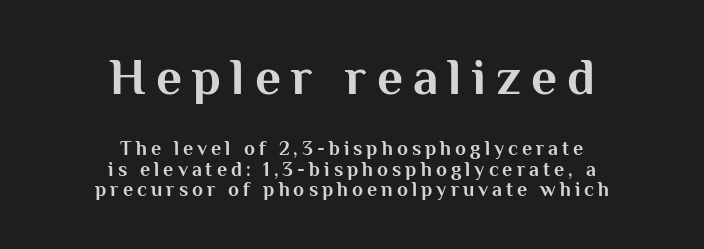
Look at the stroke-to-counter ratio: heavy, a bold. Each word looks stretched out because of the extra space between its letters. Do the letters lean? They stand straight. Note the varied advance widths — an 'i' is clearly narrower than an 'm'.
